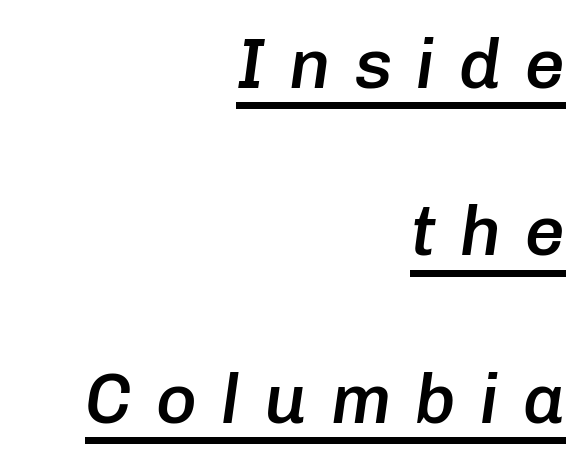
{"italic": "yes", "lean": "right", "slant_degrees": 8, "bold": "semi", "weight": "semibold", "width": "normal", "stroke_contrast": "low", "x_height": "medium", "monospaced": "no", "underline": "yes", "align": "right", "line_spacing": "loose", "line_spacing_ratio": 2.39, "letter_spacing": "wide", "letter_spacing_em": 0.34, "glyph_px": 70}
